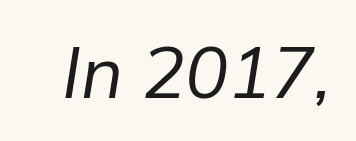
The image shows 72 px regular-weight type, italic (leaning right); set normal letter spacing, not underlined; low stroke contrast and a medium x-height.
